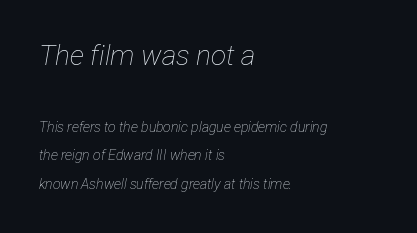
{"italic": "yes", "lean": "right", "slant_degrees": 12, "bold": "no", "weight": "thin", "width": "condensed", "stroke_contrast": "low", "x_height": "medium", "monospaced": "no", "underline": "no", "align": "left", "line_spacing": "loose", "line_spacing_ratio": 2.05, "letter_spacing": "normal", "letter_spacing_em": 0.0, "larger_block": "first", "size_ratio": 2.0, "glyph_px": 28}
